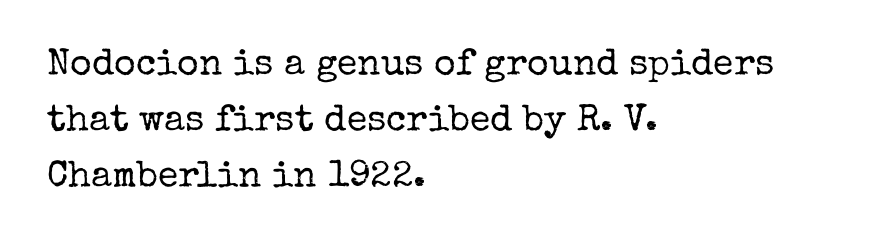
{"serif": "yes", "italic": "no", "bold": "no", "weight": "regular", "width": "normal", "stroke_contrast": "low", "x_height": "medium", "monospaced": "no", "underline": "no", "align": "left", "line_spacing": "normal", "line_spacing_ratio": 1.52, "letter_spacing": "normal", "letter_spacing_em": 0.0, "glyph_px": 37}
